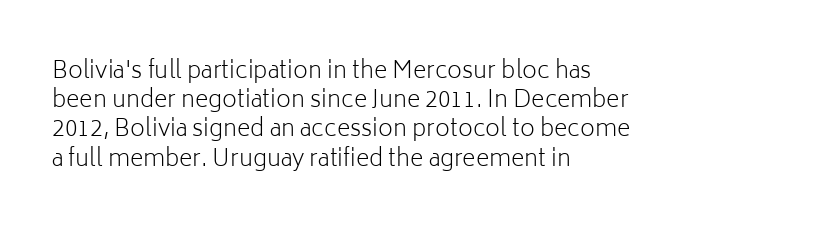
Q: Is the text bold? A: No.
Q: Is the text italic (slanted)? A: No, it is upright.
Q: Is the text underlined? A: No.
Q: How is the paragraph aligned? A: Left-aligned.
Q: Is the spacing between letters normal or unusually wide? A: Normal.
Q: Is the spacing between lines tight, normal or loose? A: Normal.
